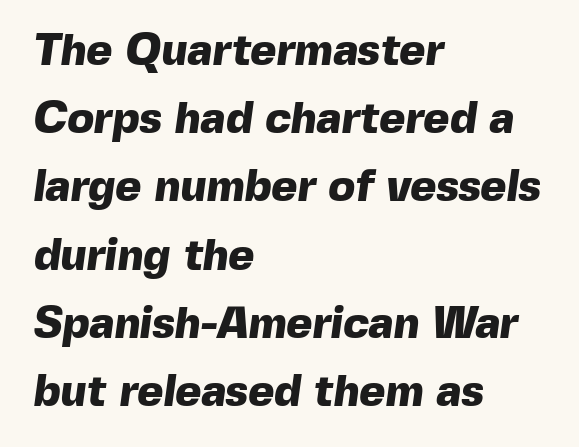
Q: Is the text bold? A: Yes.
Q: Is the typeface a serif or a sans-serif typeface? A: Sans-serif.
Q: Is the text underlined? A: No.
Q: How is the paragraph aligned? A: Left-aligned.
Q: Is the spacing between letters normal or unusually wide? A: Normal.
Q: Is the spacing between lines tight, normal or loose? A: Normal.
Q: Width (condensed, normal, or wide)? A: Normal.
Q: x-height? A: Medium.
Q: Monospaced? A: No.
